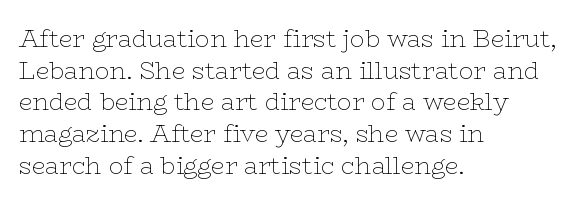
{"italic": "no", "bold": "no", "underline": "no", "align": "left", "line_spacing": "normal", "line_spacing_ratio": 1.32, "letter_spacing": "normal", "letter_spacing_em": 0.0, "glyph_px": 24}
